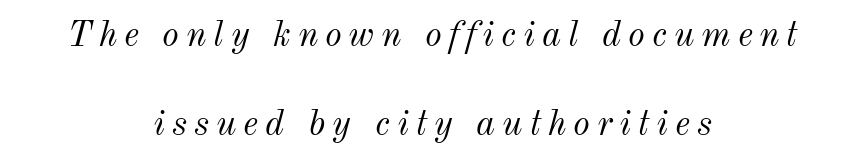
The image shows 36 px light type, italic (leaning right); set centered, loose line spacing (2.48x), not underlined; medium stroke contrast and a small x-height.
